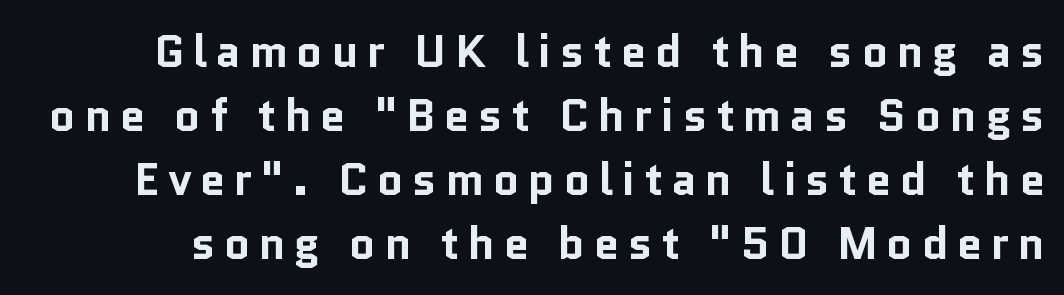
Q: Is the text bold? A: Yes.
Q: Is the text italic (slanted)? A: No, it is upright.
Q: Is the typeface a serif or a sans-serif typeface? A: Sans-serif.
Q: Is the text underlined? A: No.
Q: Is the spacing between lines tight, normal or loose? A: Normal.
Q: Width (condensed, normal, or wide)? A: Normal.
Q: Stroke contrast? A: Low.
Q: x-height? A: Medium.
Q: Monospaced? A: No.
